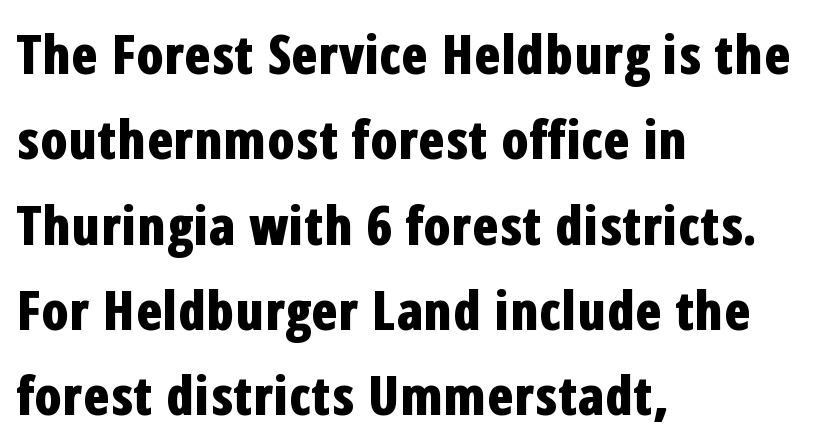
Q: Is the text bold? A: Yes.
Q: Is the text italic (slanted)? A: No, it is upright.
Q: Is the typeface a serif or a sans-serif typeface? A: Sans-serif.
Q: Is the text underlined? A: No.
Q: How is the paragraph aligned? A: Left-aligned.
Q: Is the spacing between letters normal or unusually wide? A: Normal.
Q: Is the spacing between lines tight, normal or loose? A: Normal.
Q: Width (condensed, normal, or wide)? A: Condensed.
Q: Stroke contrast? A: Low.
Q: x-height? A: Medium.
Q: Monospaced? A: No.
